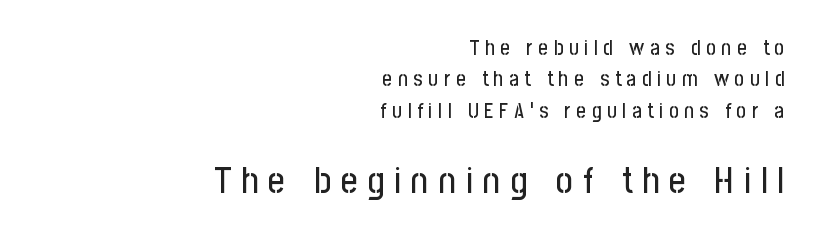
Underline: absent. The lower block of text is set noticeably larger than the block above it. Typographically, this falls in the sans-serif category. There is plenty of visible air inserted between adjacent glyphs. Ascenders rise straight up at ninety degrees. These lines stack with their right ends in a neat column.
